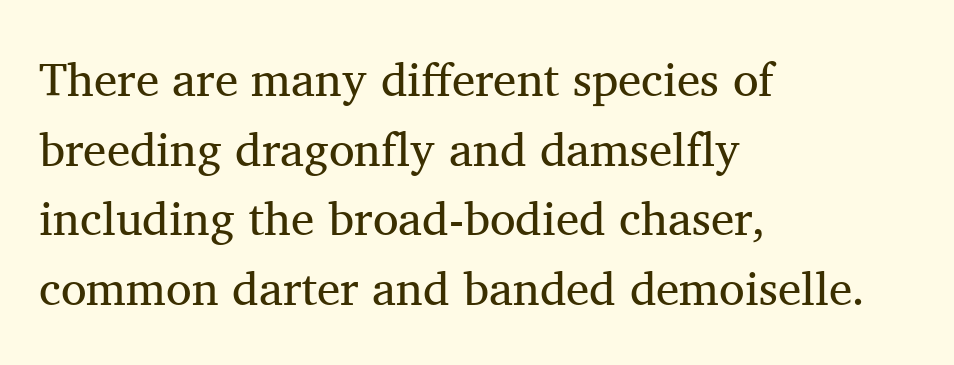
Q: Is the text bold? A: No.
Q: Is the text italic (slanted)? A: No, it is upright.
Q: Is the typeface a serif or a sans-serif typeface? A: Serif.
Q: Is the text underlined? A: No.
Q: How is the paragraph aligned? A: Left-aligned.
Q: Is the spacing between letters normal or unusually wide? A: Normal.
Q: Is the spacing between lines tight, normal or loose? A: Normal.
Q: Width (condensed, normal, or wide)? A: Normal.
Q: Stroke contrast? A: Medium.
Q: x-height? A: Medium.
Q: Monospaced? A: No.
